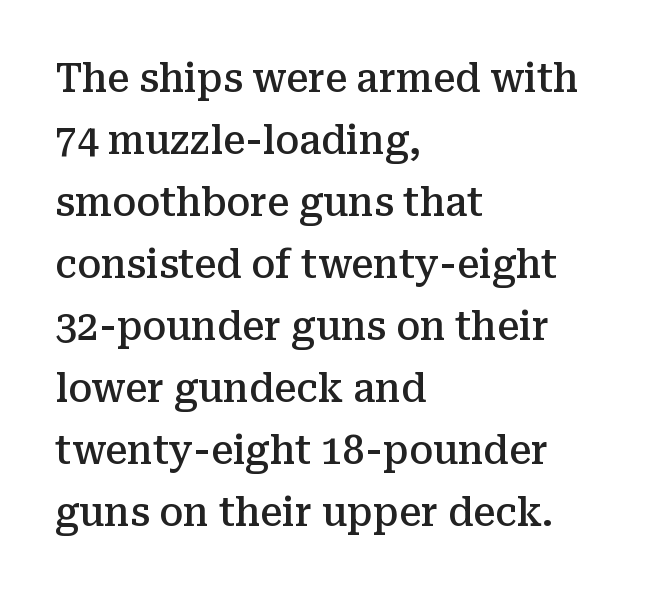
The image shows 39 px semibold serif type, upright; set left-aligned, normal line spacing (1.59x), normal letter spacing, not underlined; medium stroke contrast and a medium x-height.
